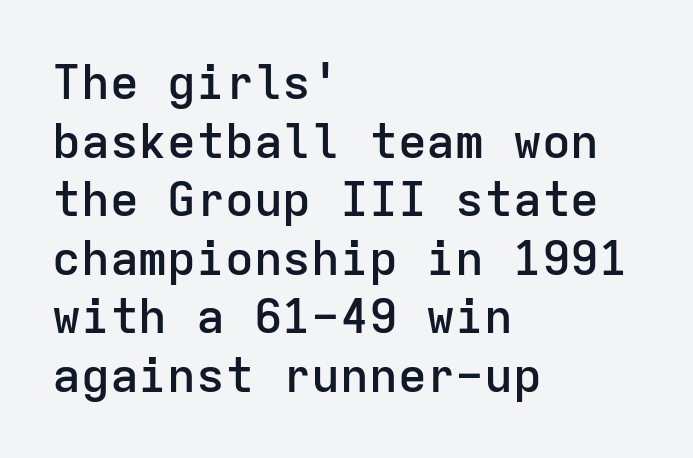
Q: Is the text bold? A: Semi-bold.
Q: Is the text italic (slanted)? A: No, it is upright.
Q: Is the typeface a serif or a sans-serif typeface? A: Sans-serif.
Q: Is the text underlined? A: No.
Q: How is the paragraph aligned? A: Left-aligned.
Q: Is the spacing between letters normal or unusually wide? A: Normal.
Q: Width (condensed, normal, or wide)? A: Normal.
Q: Stroke contrast? A: Low.
Q: x-height? A: Medium.
Q: Monospaced? A: Yes.
